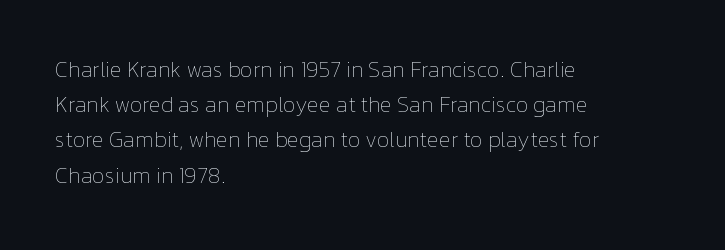
Q: Is the text bold? A: No.
Q: Is the text italic (slanted)? A: No, it is upright.
Q: Is the text underlined? A: No.
Q: How is the paragraph aligned? A: Left-aligned.
Q: Is the spacing between letters normal or unusually wide? A: Normal.
Q: Is the spacing between lines tight, normal or loose? A: Normal.
